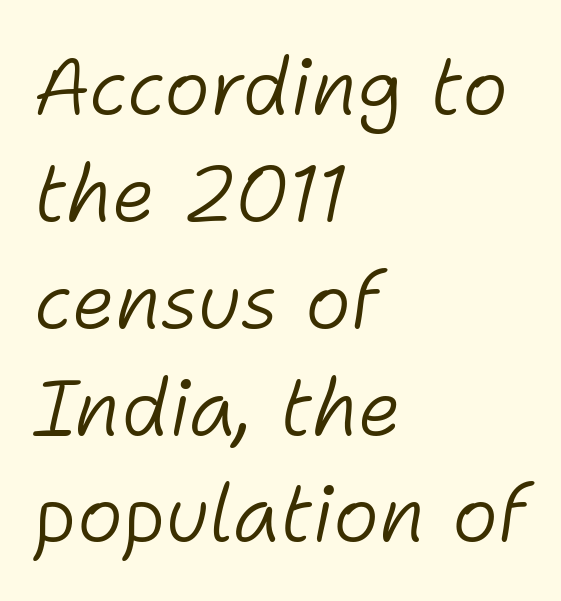
The image shows 78 px light type, italic (leaning right); set left-aligned, normal line spacing (1.37x), normal letter spacing, not underlined; low stroke contrast and a medium x-height.
